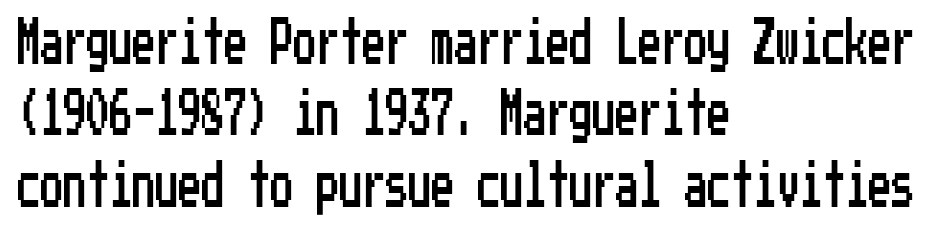
Q: Is the text italic (slanted)? A: No, it is upright.
Q: Is the typeface a serif or a sans-serif typeface? A: Sans-serif.
Q: Is the text underlined? A: No.
Q: How is the paragraph aligned? A: Left-aligned.
Q: Is the spacing between letters normal or unusually wide? A: Normal.
Q: Is the spacing between lines tight, normal or loose? A: Normal.
Q: Width (condensed, normal, or wide)? A: Condensed.
Q: Stroke contrast? A: Low.
Q: x-height? A: Medium.
